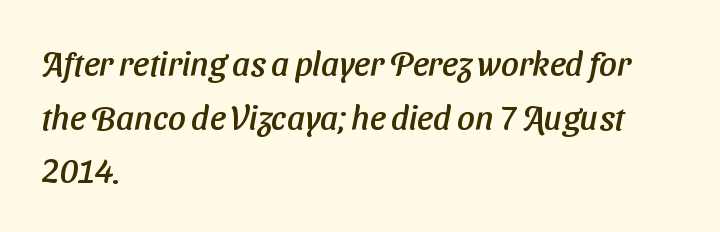
Q: Is the typeface a serif or a sans-serif typeface? A: Sans-serif.
Q: Is the text underlined? A: No.
Q: How is the paragraph aligned? A: Left-aligned.
Q: Is the spacing between letters normal or unusually wide? A: Normal.
Q: Is the spacing between lines tight, normal or loose? A: Normal.
Q: Width (condensed, normal, or wide)? A: Normal.
Q: Stroke contrast? A: Low.
Q: x-height? A: Medium.
Q: Monospaced? A: No.
